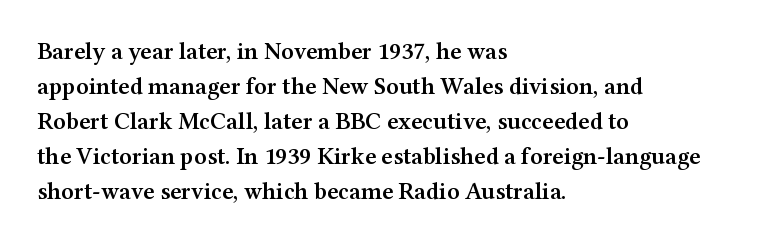
Leading matches the norm, producing a regular column. This sample uses an upright cut, with every glyph sitting square on the baseline. A fair bit of extra ink — the face is semibold, not bold. Does the copy run flush right? No — it runs flush left. This rendering features lettering with no underline. Between one letter and the next there's only the usual sliver of space.
